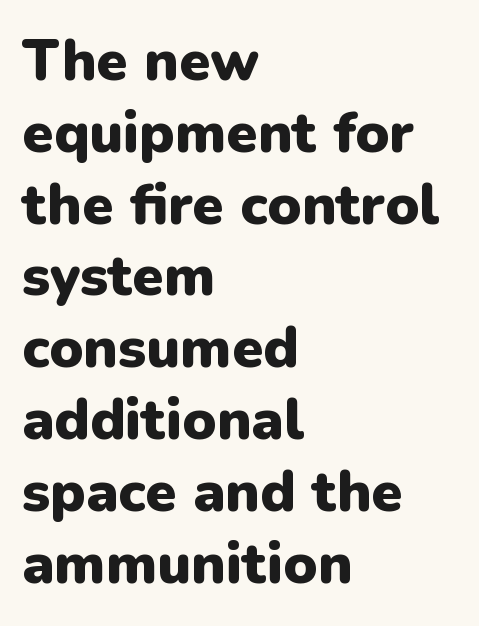
Q: Is the text bold? A: Yes.
Q: Is the text italic (slanted)? A: No, it is upright.
Q: Is the typeface a serif or a sans-serif typeface? A: Sans-serif.
Q: Is the text underlined? A: No.
Q: How is the paragraph aligned? A: Left-aligned.
Q: Is the spacing between letters normal or unusually wide? A: Normal.
Q: Is the spacing between lines tight, normal or loose? A: Normal.
Q: Width (condensed, normal, or wide)? A: Normal.
Q: Stroke contrast? A: Low.
Q: x-height? A: Medium.
Q: Monospaced? A: No.
